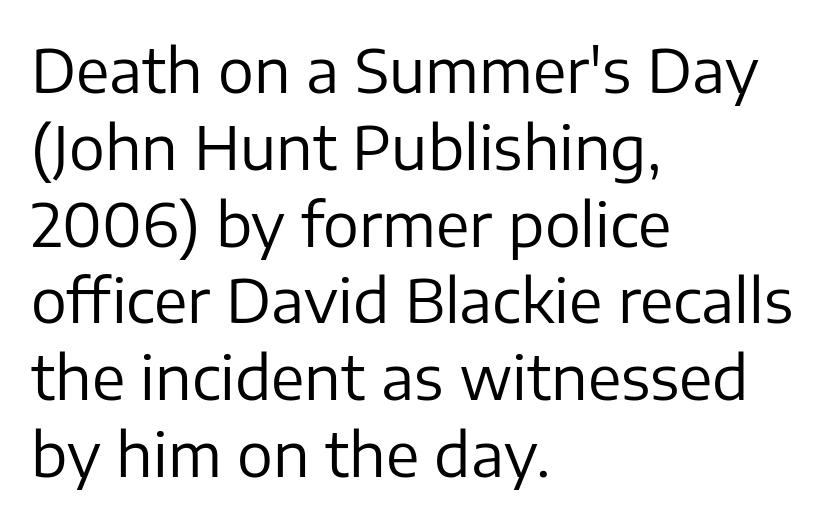
Q: Is the text bold? A: No.
Q: Is the text italic (slanted)? A: No, it is upright.
Q: Is the typeface a serif or a sans-serif typeface? A: Sans-serif.
Q: Is the text underlined? A: No.
Q: How is the paragraph aligned? A: Left-aligned.
Q: Is the spacing between letters normal or unusually wide? A: Normal.
Q: Is the spacing between lines tight, normal or loose? A: Normal.
Q: Width (condensed, normal, or wide)? A: Normal.
Q: Stroke contrast? A: Low.
Q: x-height? A: Medium.
Q: Monospaced? A: No.
